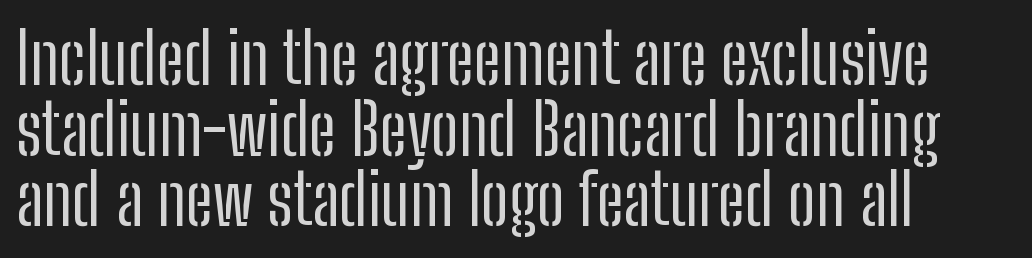
Q: Is the text bold? A: No.
Q: Is the text italic (slanted)? A: No, it is upright.
Q: Is the typeface a serif or a sans-serif typeface? A: Sans-serif.
Q: Is the text underlined? A: No.
Q: How is the paragraph aligned? A: Left-aligned.
Q: Is the spacing between letters normal or unusually wide? A: Normal.
Q: Is the spacing between lines tight, normal or loose? A: Tight.
Q: Width (condensed, normal, or wide)? A: Condensed.
Q: Stroke contrast? A: Low.
Q: x-height? A: Medium.
Q: Monospaced? A: No.
